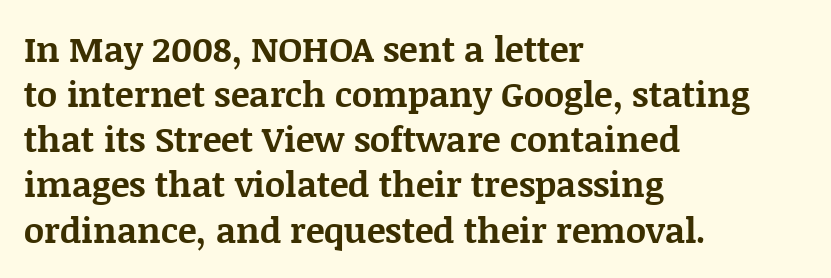
The image shows 35 px bold serif type, upright; set left-aligned, normal line spacing (1.29x), normal letter spacing, not underlined; medium stroke contrast and a large x-height.
